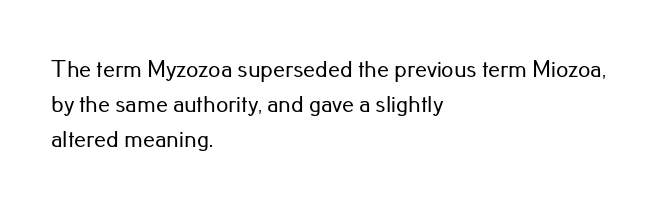
Q: Is the text italic (slanted)? A: No, it is upright.
Q: Is the text underlined? A: No.
Q: How is the paragraph aligned? A: Left-aligned.
Q: Is the spacing between letters normal or unusually wide? A: Normal.
Q: Is the spacing between lines tight, normal or loose? A: Normal.
